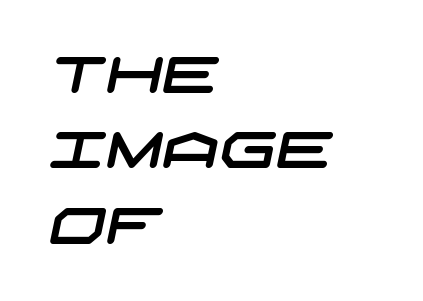
The face used here is rendered with its standard letterfit. The foot of each line stays bare and open. Leftover space on each line is placed entirely after the last word. Each letter's strokes conclude bluntly, with no projecting serifs. Line spacing here is normal.
